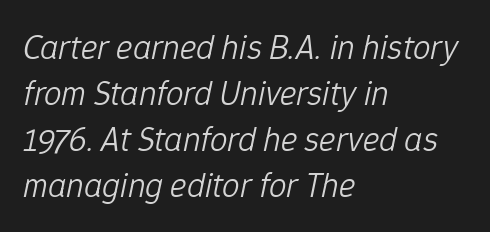
The letters sit at their default tracking, neither squeezed nor spread. Is this a fixed-width face? No — the glyphs have proportional, varying widths. Horizontally, the lines are justified to the leading edge only. If you measured baseline to baseline, you'd find a middling distance. Only glyphs here, with clear space below each row.
